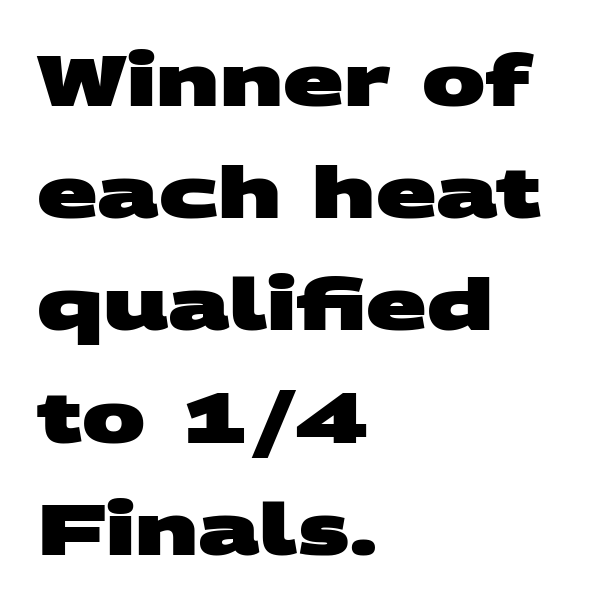
The image shows 71 px heavy, wide sans-serif type; set left-aligned, normal line spacing (1.58x), normal letter spacing, not underlined; medium stroke contrast and a large x-height.
